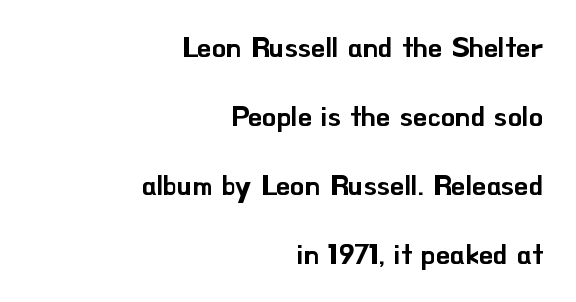
This sample trades compactness for vertical openness between lines. A typesetter would call this zero additional tracking. Classification — sans serif. Is this a fixed-width face? No — the glyphs have proportional, varying widths.
